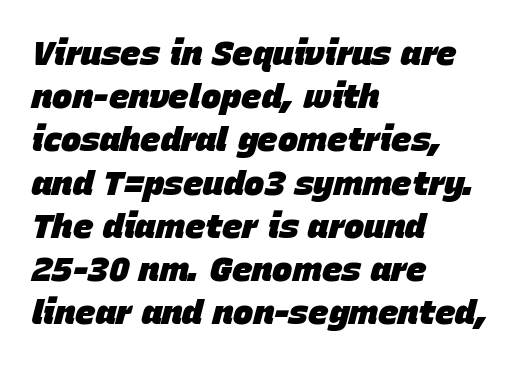
{"italic": "yes", "lean": "right", "slant_degrees": 15, "bold": "yes", "weight": "heavy", "width": "normal", "stroke_contrast": "low", "x_height": "large", "monospaced": "no", "underline": "no", "align": "left", "line_spacing": "normal", "line_spacing_ratio": 1.27, "letter_spacing": "normal", "letter_spacing_em": 0.0, "glyph_px": 34}
